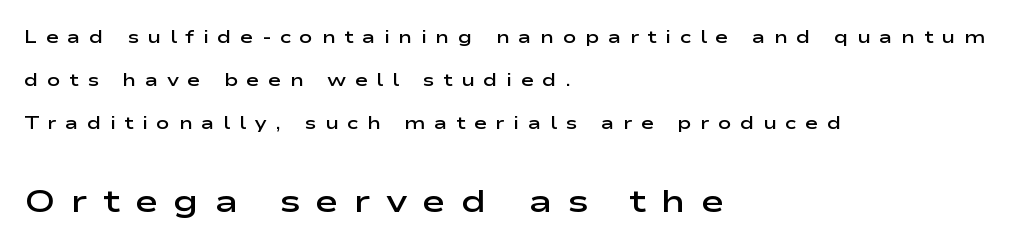
Q: Is the text bold? A: Semi-bold.
Q: Is the text italic (slanted)? A: No, it is upright.
Q: Is the typeface a serif or a sans-serif typeface? A: Sans-serif.
Q: Is the text underlined? A: No.
Q: How is the paragraph aligned? A: Left-aligned.
Q: Is the spacing between letters normal or unusually wide? A: Unusually wide.
Q: Is the spacing between lines tight, normal or loose? A: Loose.
Q: Which block of text is set in a larger size, the first (top) or the second (bottom)? A: The second (bottom) one.
Q: Width (condensed, normal, or wide)? A: Wide.
Q: Stroke contrast? A: Low.
Q: x-height? A: Medium.
Q: Monospaced? A: No.
